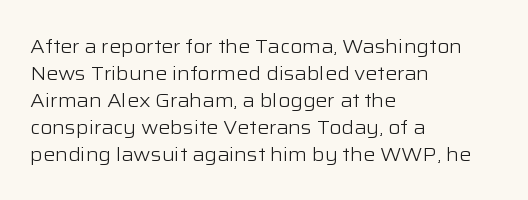
Q: Is the text bold? A: No.
Q: Is the text italic (slanted)? A: No, it is upright.
Q: Is the text underlined? A: No.
Q: How is the paragraph aligned? A: Left-aligned.
Q: Is the spacing between letters normal or unusually wide? A: Normal.
Q: Is the spacing between lines tight, normal or loose? A: Normal.
